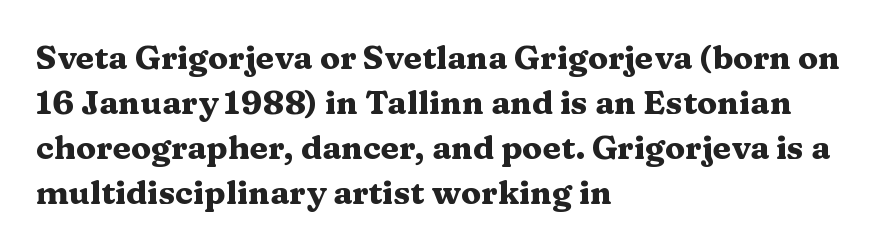
The image shows 33 px heavy, wide serif type, upright; set left-aligned, normal line spacing (1.36x), normal letter spacing, not underlined; medium stroke contrast and a medium x-height.
